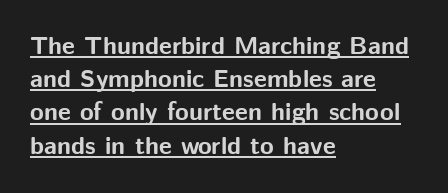
Q: Is the text bold? A: Yes.
Q: Is the text italic (slanted)? A: No, it is upright.
Q: Is the text underlined? A: Yes.
Q: How is the paragraph aligned? A: Left-aligned.
Q: Is the spacing between letters normal or unusually wide? A: Normal.
Q: Is the spacing between lines tight, normal or loose? A: Normal.
